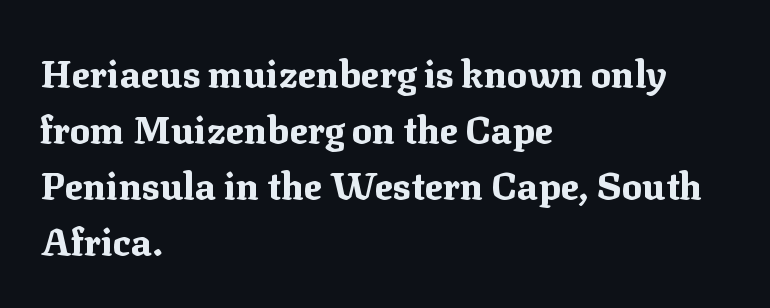
Q: Is the text bold? A: Yes.
Q: Is the text italic (slanted)? A: No, it is upright.
Q: Is the typeface a serif or a sans-serif typeface? A: Serif.
Q: Is the text underlined? A: No.
Q: How is the paragraph aligned? A: Left-aligned.
Q: Is the spacing between letters normal or unusually wide? A: Normal.
Q: Is the spacing between lines tight, normal or loose? A: Normal.
Q: Width (condensed, normal, or wide)? A: Normal.
Q: Stroke contrast? A: Medium.
Q: x-height? A: Medium.
Q: Monospaced? A: No.
